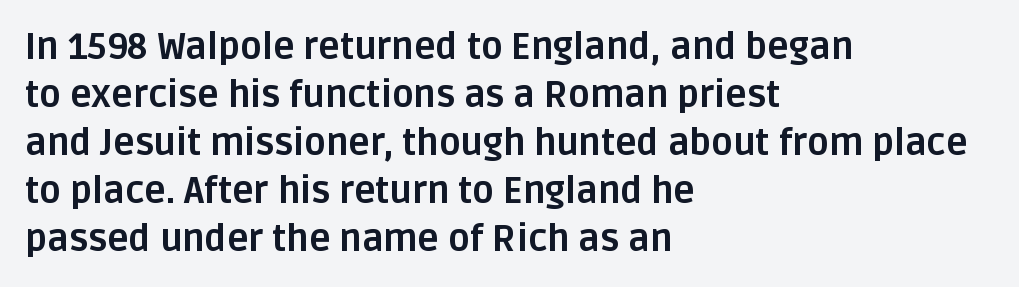
The type is set solid horizontally, with unmodified tracking. The lines in this sample share a left origin and differ only in where they stop. The letters carry no serifs — their stems end cleanly without finishing strokes. The line-height multiplier appears to be the usual default.
